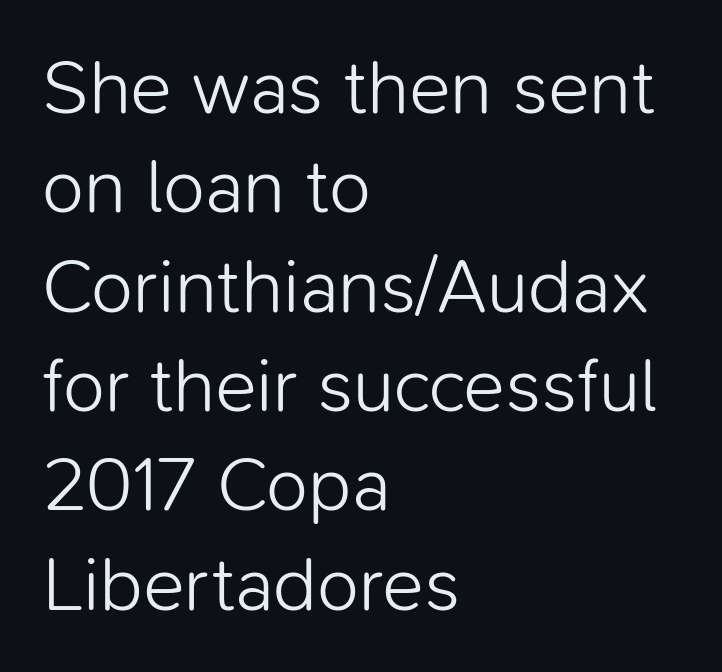
The typesetter chose a ragged-right arrangement here. Whoever set this chose a conventional vertical rhythm. These lines are rendered in a variable-pitch font. Does the type have serifs? No, each stem ends abruptly. The tracking reads as untouched default to a designer's eye. The typography opts for an upright posture over an oblique one.
